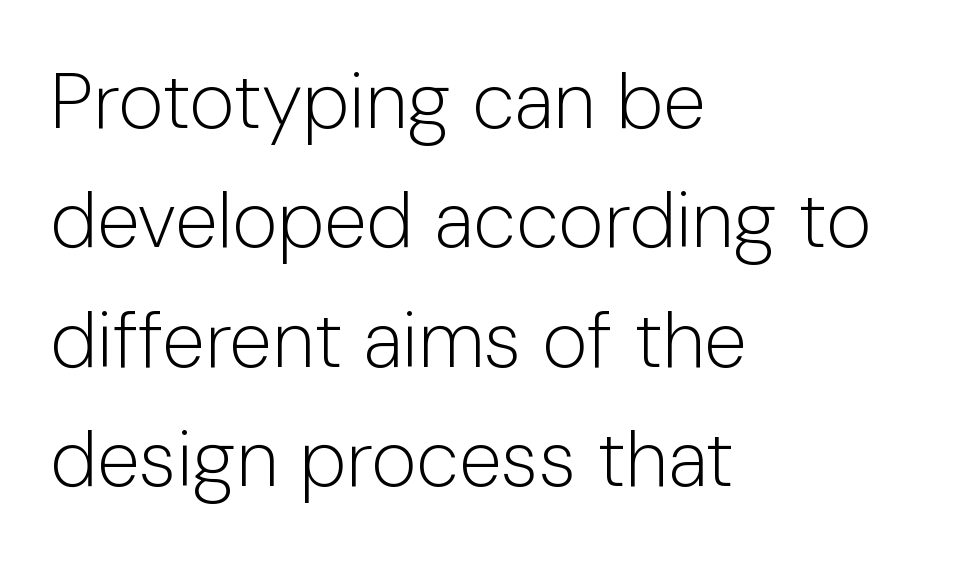
Q: Is the text bold? A: No.
Q: Is the text italic (slanted)? A: No, it is upright.
Q: Is the typeface a serif or a sans-serif typeface? A: Sans-serif.
Q: Is the text underlined? A: No.
Q: How is the paragraph aligned? A: Left-aligned.
Q: Is the spacing between letters normal or unusually wide? A: Normal.
Q: Is the spacing between lines tight, normal or loose? A: Normal.
Q: Width (condensed, normal, or wide)? A: Normal.
Q: Stroke contrast? A: Low.
Q: x-height? A: Medium.
Q: Monospaced? A: No.
